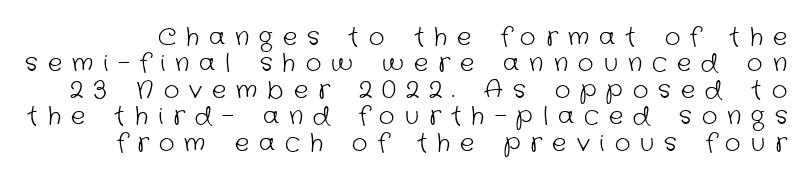
Weight: in the light-to-regular range. Clear beneath every line of the passage. Loose tracking; the words dissolve into strings of separated letters. Leading is clearly below the norm, producing a dense column.
